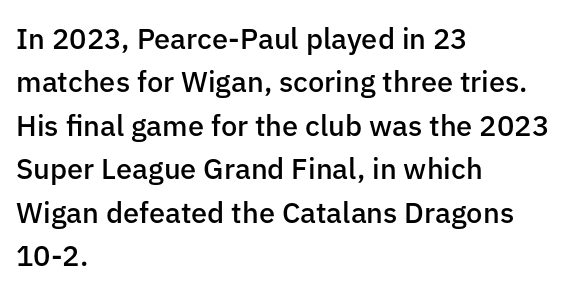
Q: Is the text bold? A: Semi-bold.
Q: Is the text italic (slanted)? A: No, it is upright.
Q: Is the typeface a serif or a sans-serif typeface? A: Sans-serif.
Q: Is the text underlined? A: No.
Q: How is the paragraph aligned? A: Left-aligned.
Q: Is the spacing between letters normal or unusually wide? A: Normal.
Q: Is the spacing between lines tight, normal or loose? A: Normal.
Q: Width (condensed, normal, or wide)? A: Normal.
Q: Stroke contrast? A: Low.
Q: x-height? A: Medium.
Q: Monospaced? A: No.
